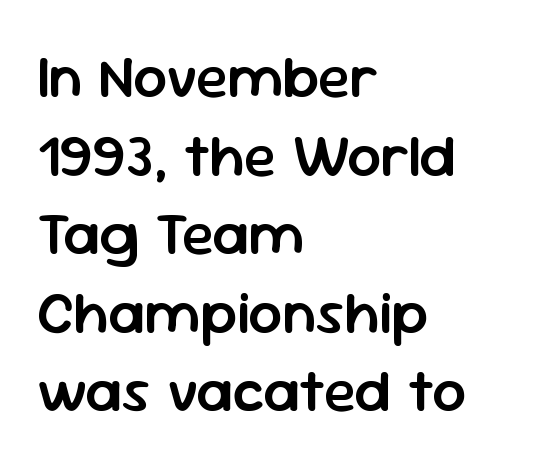
Q: Is the text bold? A: Semi-bold.
Q: Is the text italic (slanted)? A: No, it is upright.
Q: Is the typeface a serif or a sans-serif typeface? A: Sans-serif.
Q: Is the text underlined? A: No.
Q: How is the paragraph aligned? A: Left-aligned.
Q: Is the spacing between letters normal or unusually wide? A: Normal.
Q: Is the spacing between lines tight, normal or loose? A: Normal.
Q: Width (condensed, normal, or wide)? A: Normal.
Q: Stroke contrast? A: Low.
Q: x-height? A: Medium.
Q: Monospaced? A: No.
